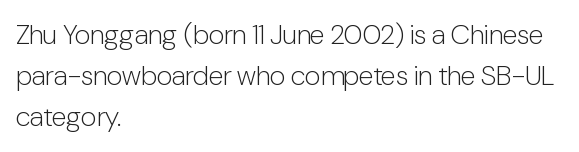
{"serif": "no", "italic": "no", "bold": "no", "weight": "light", "width": "condensed", "stroke_contrast": "low", "x_height": "medium", "monospaced": "no", "underline": "no", "align": "left", "line_spacing": "normal", "line_spacing_ratio": 1.47, "letter_spacing": "normal", "letter_spacing_em": 0.0, "glyph_px": 28}
